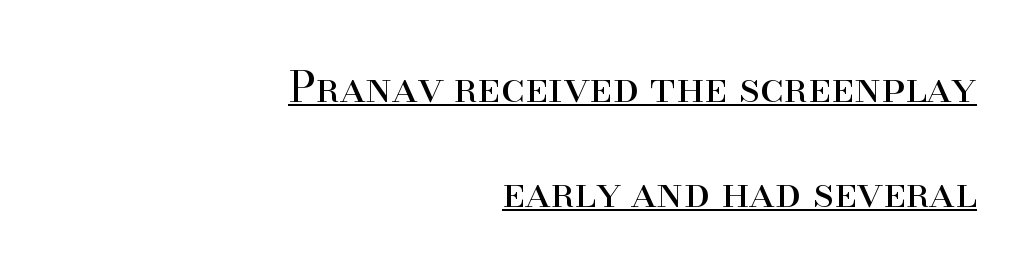
Does the type have serifs? Yes, each stem ends in a small foot. The line texture is even and compact thanks to regular tracking. On a weight scale, this lands at 450 or below. The passage shown is typed in a proportional face where columns would drift. One glance says open: line gaps are wider than usual. Style check: upright.
